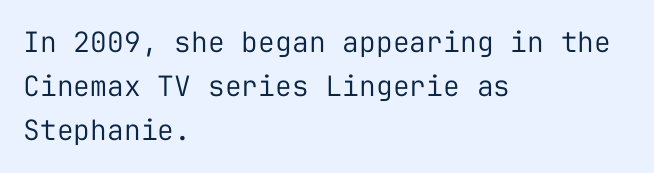
{"serif": "no", "italic": "no", "bold": "no", "weight": "regular", "width": "normal", "stroke_contrast": "low", "x_height": "medium", "monospaced": "yes", "underline": "no", "align": "left", "line_spacing": "normal", "line_spacing_ratio": 1.58, "letter_spacing": "normal", "letter_spacing_em": 0.0, "glyph_px": 28}
